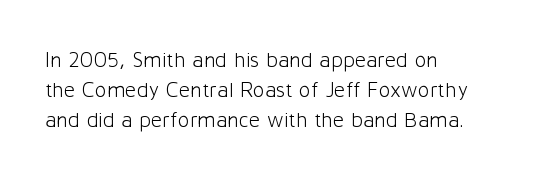
Q: Is the text bold? A: No.
Q: Is the text italic (slanted)? A: No, it is upright.
Q: Is the text underlined? A: No.
Q: How is the paragraph aligned? A: Left-aligned.
Q: Is the spacing between letters normal or unusually wide? A: Normal.
Q: Is the spacing between lines tight, normal or loose? A: Normal.
